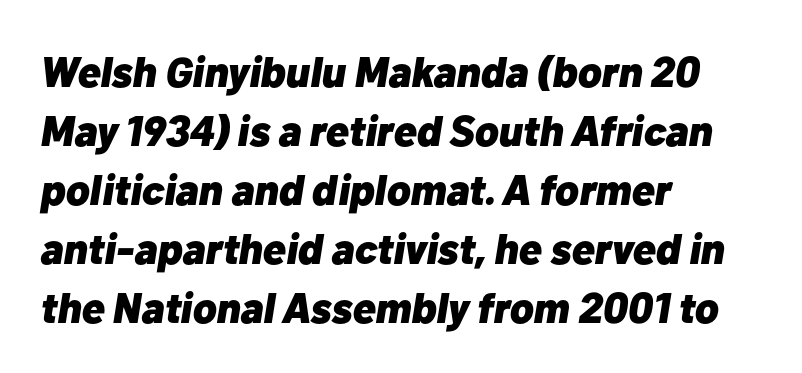
Horizontal bands of white between lines are of average thickness. The letters advance in unequal steps, a hallmark of proportional type. Set as a true bold cut, around the 700 mark. When letters slant like this, we call the style italic. The rendering anchors every line to the left-hand side. Each row of text sits above clean, open space.
